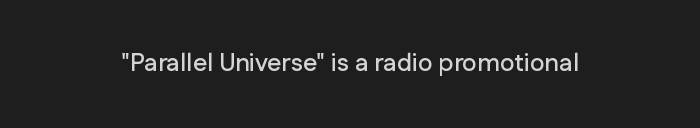
The image shows 25 px text type, upright; set normal letter spacing, not underlined.
